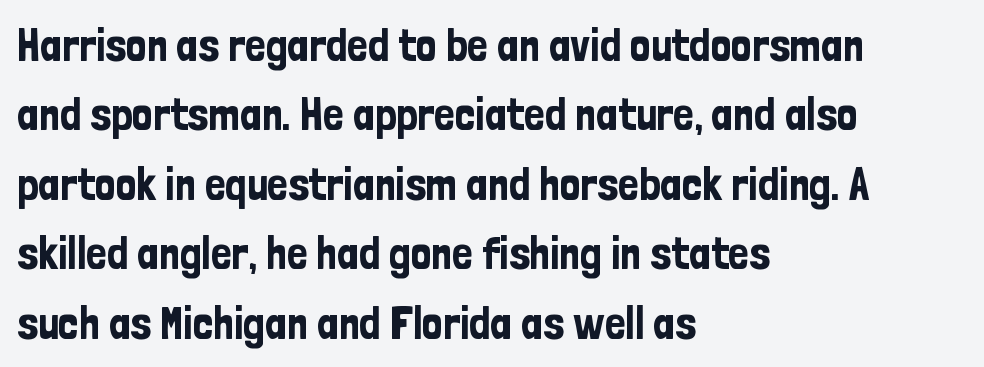
The image shows 46 px condensed sans-serif type, upright; set left-aligned, normal line spacing (1.51x), normal letter spacing, not underlined; low stroke contrast and a medium x-height.
